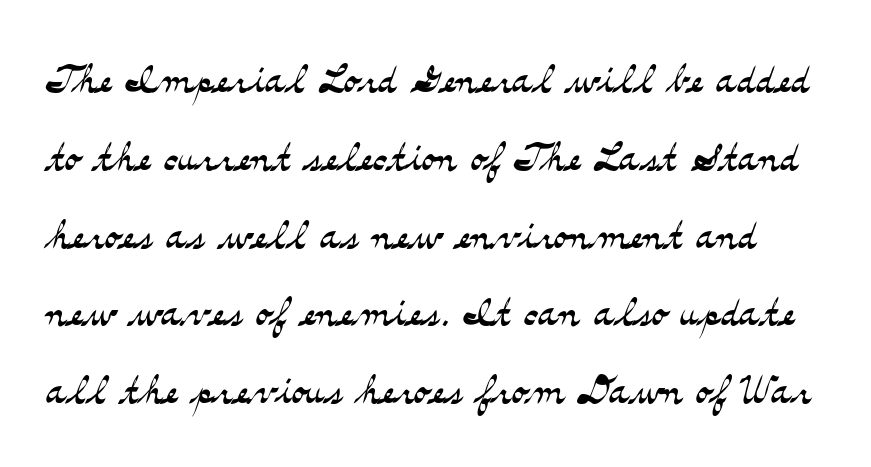
Q: Is the text bold? A: No.
Q: Is the text italic (slanted)? A: Yes.
Q: Is the typeface a serif or a sans-serif typeface? A: Serif.
Q: Is the text underlined? A: No.
Q: Is the spacing between letters normal or unusually wide? A: Normal.
Q: Is the spacing between lines tight, normal or loose? A: Normal.
Q: Width (condensed, normal, or wide)? A: Wide.
Q: Stroke contrast? A: Medium.
Q: x-height? A: Small.
Q: Monospaced? A: No.
